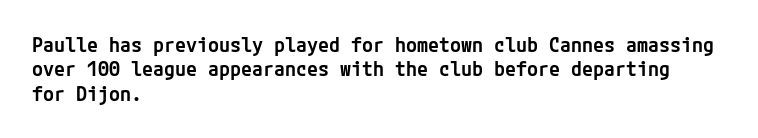
A typesetter would mark this as roman, not italic. Standard letterfit; no display-style spreading of the glyphs. This is the in-between weight designers call semibold or demi. The rendering anchors every line to the left-hand side. The area under the type is left untouched.
